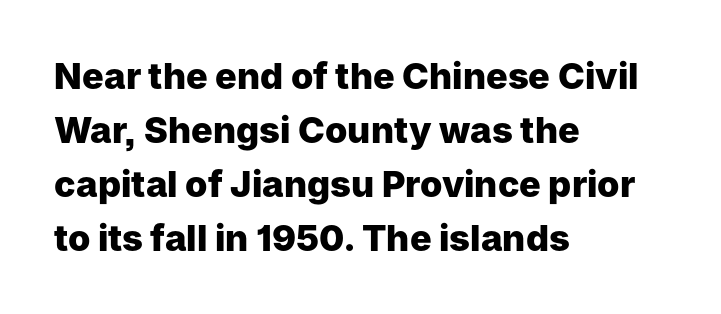
The image shows 36 px heavy sans-serif type, upright; set left-aligned, normal line spacing (1.5x), normal letter spacing, not underlined; low stroke contrast and a medium x-height.
